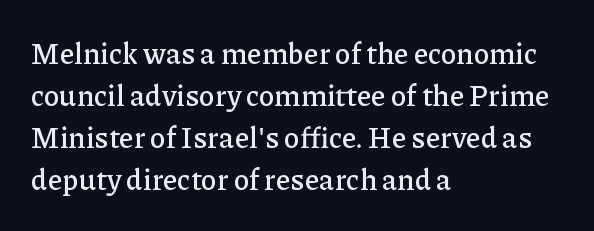
{"serif": "yes", "italic": "no", "width": "normal", "stroke_contrast": "low", "x_height": "medium", "monospaced": "no", "underline": "no", "align": "left", "line_spacing": "normal", "line_spacing_ratio": 1.45, "letter_spacing": "normal", "letter_spacing_em": 0.0, "glyph_px": 29}
